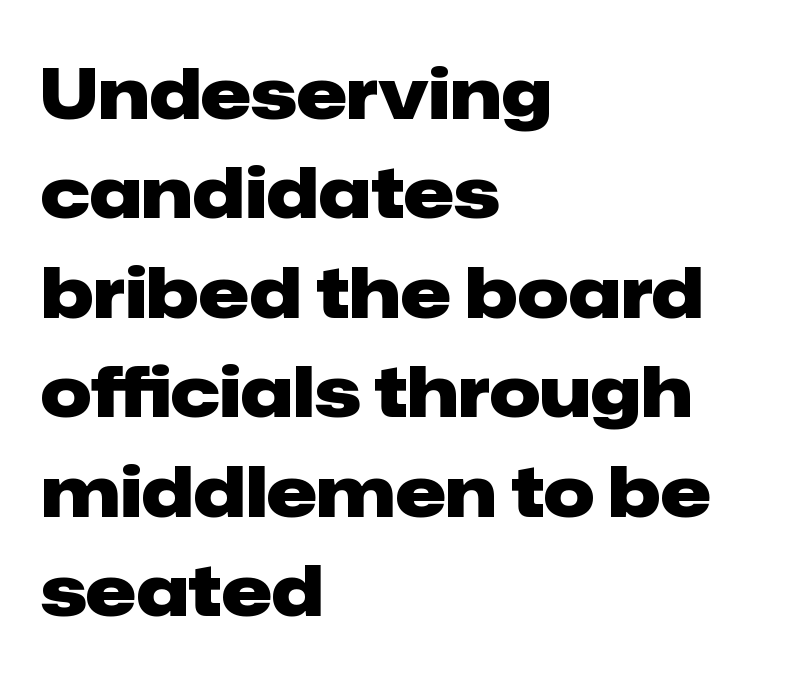
Q: Is the text bold? A: Yes.
Q: Is the text italic (slanted)? A: No, it is upright.
Q: Is the typeface a serif or a sans-serif typeface? A: Sans-serif.
Q: Is the text underlined? A: No.
Q: How is the paragraph aligned? A: Left-aligned.
Q: Is the spacing between letters normal or unusually wide? A: Normal.
Q: Is the spacing between lines tight, normal or loose? A: Normal.
Q: Width (condensed, normal, or wide)? A: Normal.
Q: Stroke contrast? A: Low.
Q: x-height? A: Medium.
Q: Monospaced? A: No.
